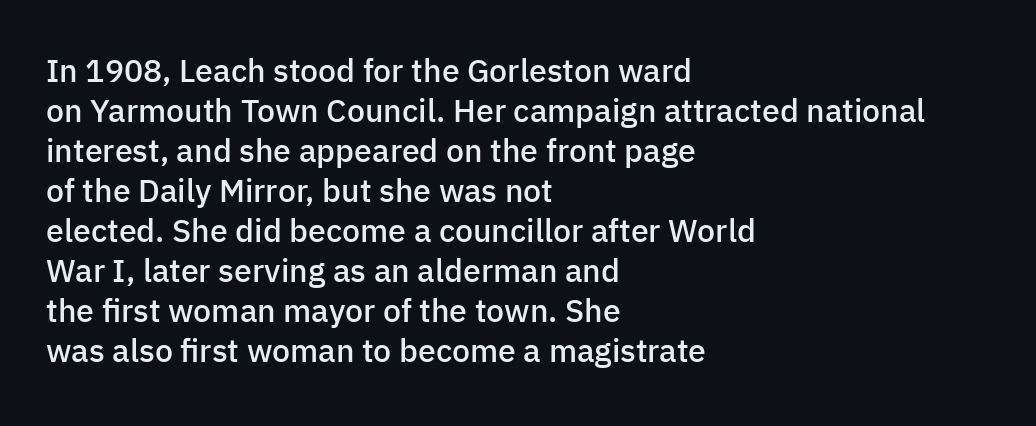
Q: Is the text bold? A: Semi-bold.
Q: Is the text italic (slanted)? A: No, it is upright.
Q: Is the typeface a serif or a sans-serif typeface? A: Sans-serif.
Q: Is the text underlined? A: No.
Q: How is the paragraph aligned? A: Left-aligned.
Q: Is the spacing between letters normal or unusually wide? A: Normal.
Q: Is the spacing between lines tight, normal or loose? A: Normal.
Q: Width (condensed, normal, or wide)? A: Normal.
Q: Stroke contrast? A: Low.
Q: x-height? A: Medium.
Q: Monospaced? A: No.
